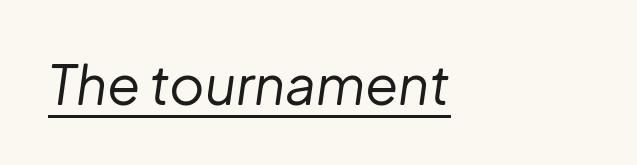
Q: Is the text bold? A: No.
Q: Is the text italic (slanted)? A: Yes, it leans right by about 8 degrees.
Q: Is the text underlined? A: Yes.
Q: How is the paragraph aligned? A: Left-aligned.
Q: Is the spacing between letters normal or unusually wide? A: Normal.
Q: Width (condensed, normal, or wide)? A: Normal.
Q: Stroke contrast? A: Low.
Q: x-height? A: Medium.
Q: Monospaced? A: No.
